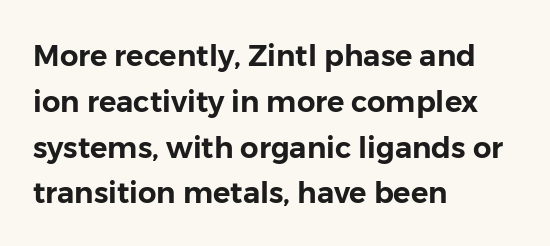
Q: Is the text italic (slanted)? A: No, it is upright.
Q: Is the typeface a serif or a sans-serif typeface? A: Sans-serif.
Q: Is the text underlined? A: No.
Q: How is the paragraph aligned? A: Left-aligned.
Q: Is the spacing between letters normal or unusually wide? A: Normal.
Q: Is the spacing between lines tight, normal or loose? A: Normal.
Q: Width (condensed, normal, or wide)? A: Normal.
Q: Stroke contrast? A: Low.
Q: x-height? A: Medium.
Q: Monospaced? A: No.
